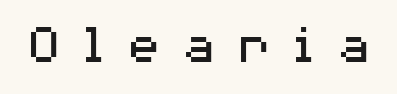
Q: Is the text bold? A: No.
Q: Is the text italic (slanted)? A: No, it is upright.
Q: Is the typeface a serif or a sans-serif typeface? A: Sans-serif.
Q: Is the text underlined? A: No.
Q: Is the spacing between letters normal or unusually wide? A: Unusually wide.
Q: Width (condensed, normal, or wide)? A: Wide.
Q: Stroke contrast? A: Medium.
Q: x-height? A: Medium.
Q: Monospaced? A: No.
